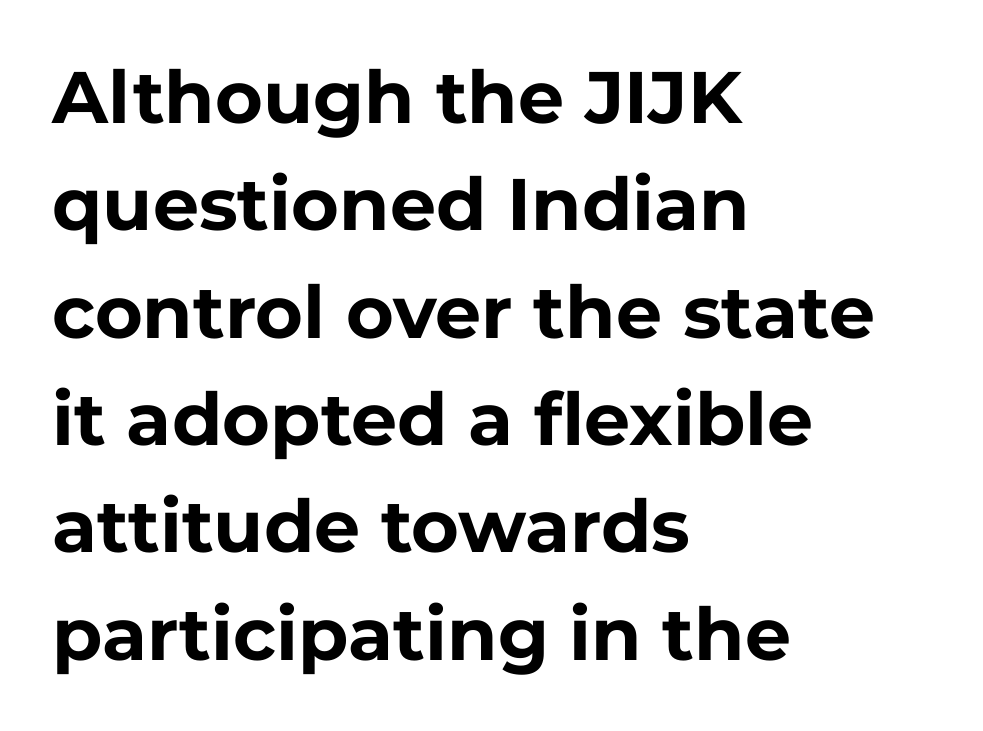
A typesetter would mark this as roman, not italic. How heavy is the stroke? Heavy — this is a bold. All the whitespace from short lines collects on the right. Spacing verdict: proportional, widths tailored to each character. Each letter's strokes conclude bluntly, with no projecting serifs.
